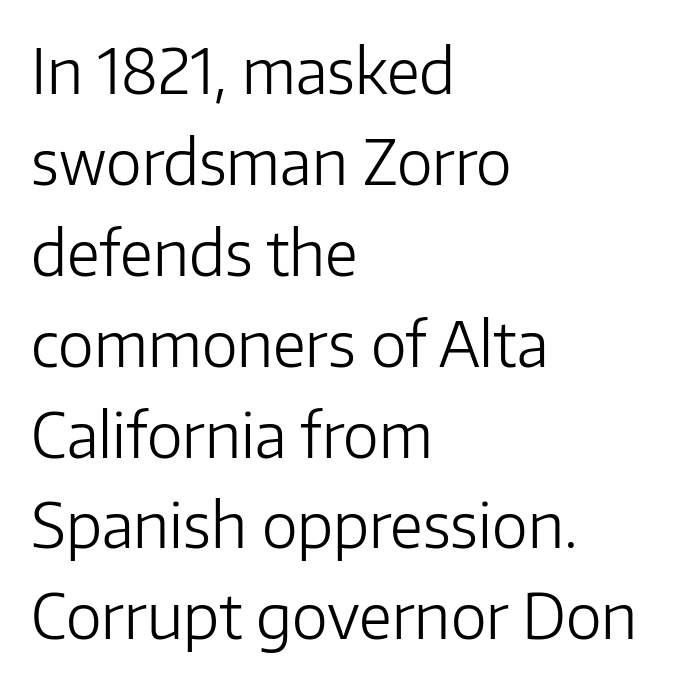
The image shows 61 px light sans-serif type, upright; set left-aligned, normal line spacing (1.49x), normal letter spacing, not underlined; low stroke contrast and a medium x-height.
